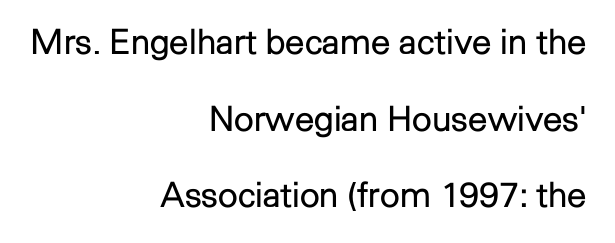
Q: Is the text bold? A: No.
Q: Is the text italic (slanted)? A: No, it is upright.
Q: Is the typeface a serif or a sans-serif typeface? A: Sans-serif.
Q: Is the text underlined? A: No.
Q: How is the paragraph aligned? A: Right-aligned.
Q: Is the spacing between letters normal or unusually wide? A: Normal.
Q: Is the spacing between lines tight, normal or loose? A: Loose.
Q: Width (condensed, normal, or wide)? A: Normal.
Q: Stroke contrast? A: Low.
Q: x-height? A: Medium.
Q: Monospaced? A: No.
